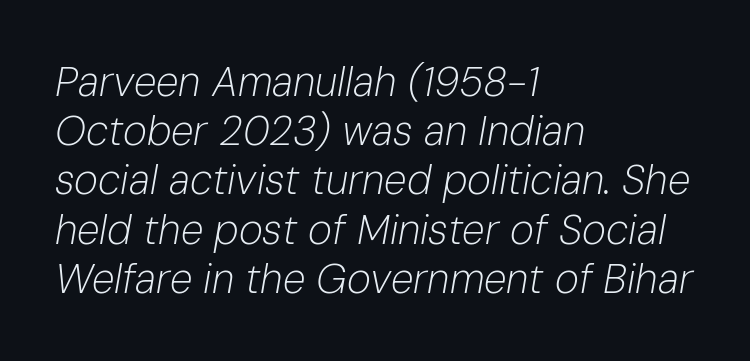
{"italic": "yes", "lean": "right", "slant_degrees": 10, "bold": "no", "weight": "light", "width": "normal", "stroke_contrast": "low", "x_height": "medium", "monospaced": "no", "underline": "no", "align": "left", "line_spacing_ratio": 1.2, "letter_spacing": "normal", "letter_spacing_em": 0.0, "glyph_px": 41}
